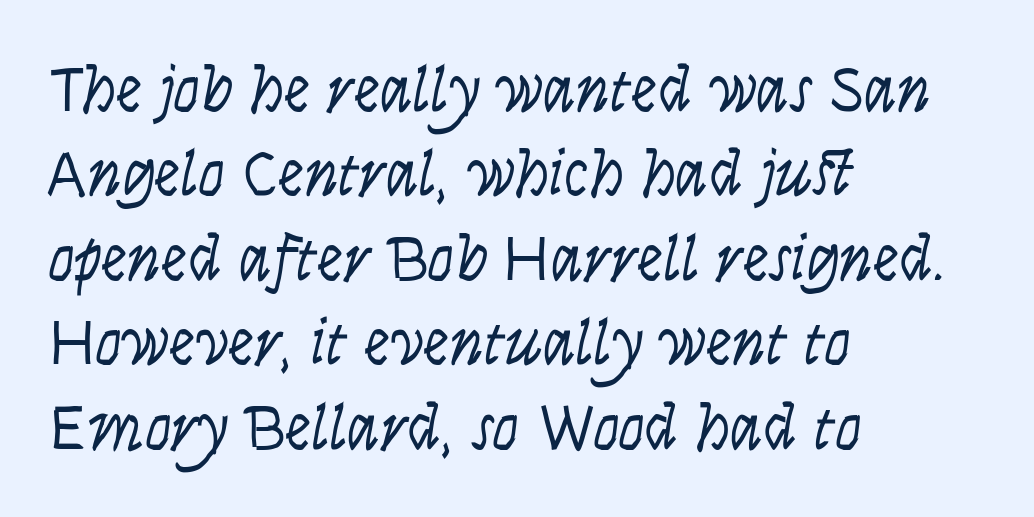
The image shows 66 px light, condensed sans-serif type; set left-aligned, normal line spacing (1.28x), normal letter spacing, not underlined; low stroke contrast and a large x-height.
